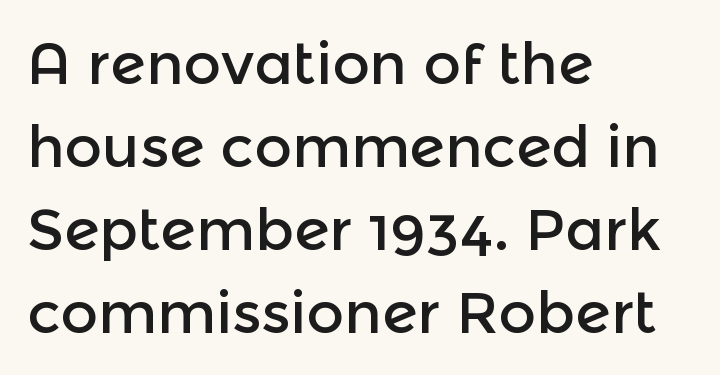
{"serif": "no", "italic": "no", "width": "normal", "x_height": "medium", "monospaced": "no", "underline": "no", "align": "left", "line_spacing": "normal", "line_spacing_ratio": 1.43, "letter_spacing": "normal", "letter_spacing_em": 0.0, "glyph_px": 58}
